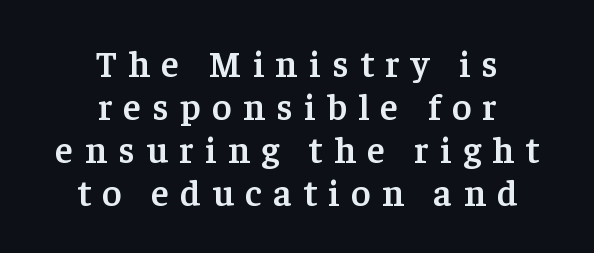
The image shows 37 px semibold serif type, upright; set centered, line spacing 1.16x, unusually wide letter spacing (+0.31 em), not underlined; low stroke contrast and a medium x-height.
